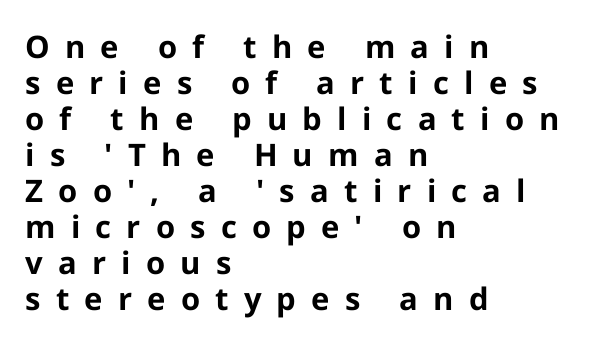
{"serif": "no", "italic": "no", "bold": "yes", "weight": "bold", "width": "normal", "stroke_contrast": "low", "x_height": "medium", "monospaced": "no", "underline": "no", "align": "left", "line_spacing_ratio": 1.16, "letter_spacing": "wide", "letter_spacing_em": 0.49, "glyph_px": 31}
